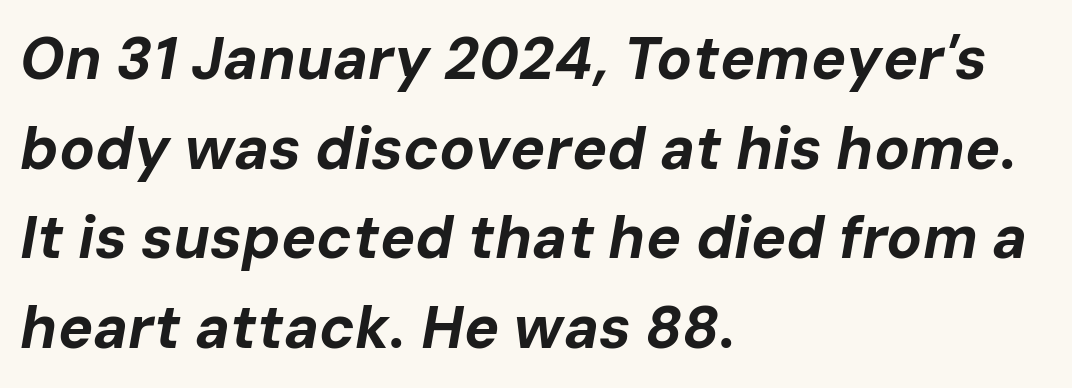
Q: Is the text bold? A: Yes.
Q: Is the text italic (slanted)? A: Yes, it leans right by about 10 degrees.
Q: Is the text underlined? A: No.
Q: How is the paragraph aligned? A: Left-aligned.
Q: Is the spacing between letters normal or unusually wide? A: Normal.
Q: Is the spacing between lines tight, normal or loose? A: Normal.
Q: Width (condensed, normal, or wide)? A: Normal.
Q: Stroke contrast? A: Low.
Q: x-height? A: Medium.
Q: Monospaced? A: No.
